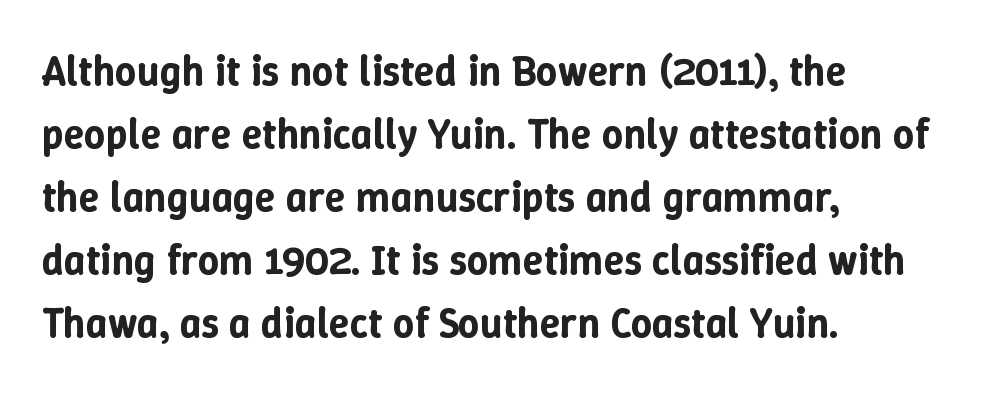
Q: Is the text italic (slanted)? A: No, it is upright.
Q: Is the text underlined? A: No.
Q: How is the paragraph aligned? A: Left-aligned.
Q: Is the spacing between letters normal or unusually wide? A: Normal.
Q: Is the spacing between lines tight, normal or loose? A: Normal.
Q: Width (condensed, normal, or wide)? A: Normal.
Q: Stroke contrast? A: Low.
Q: x-height? A: Medium.
Q: Monospaced? A: No.
